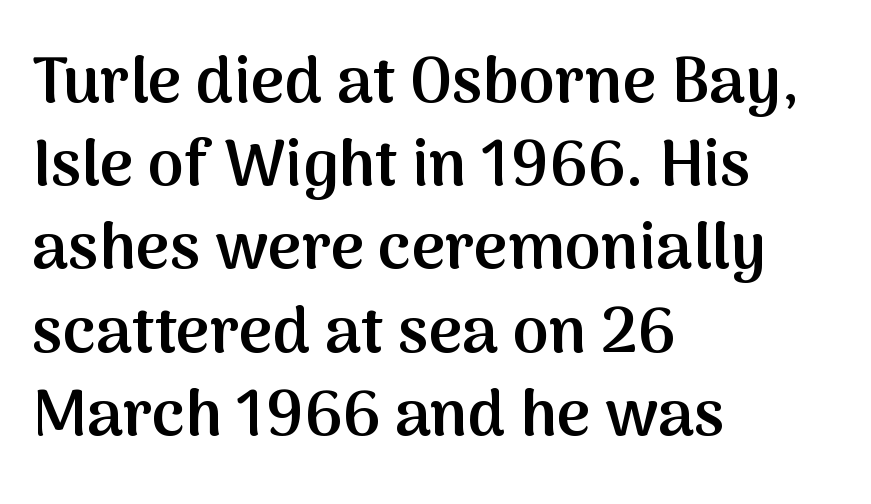
The image shows 65 px semibold sans-serif type, upright; set left-aligned, normal line spacing (1.28x), normal letter spacing, not underlined; medium stroke contrast and a medium x-height.
